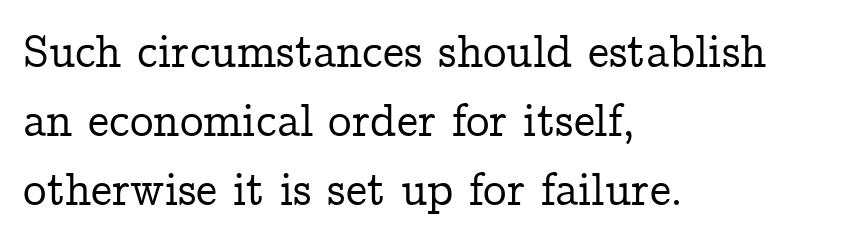
The image shows 47 px serif type, upright; set left-aligned, normal line spacing (1.47x), normal letter spacing, not underlined; low stroke contrast and a medium x-height.
